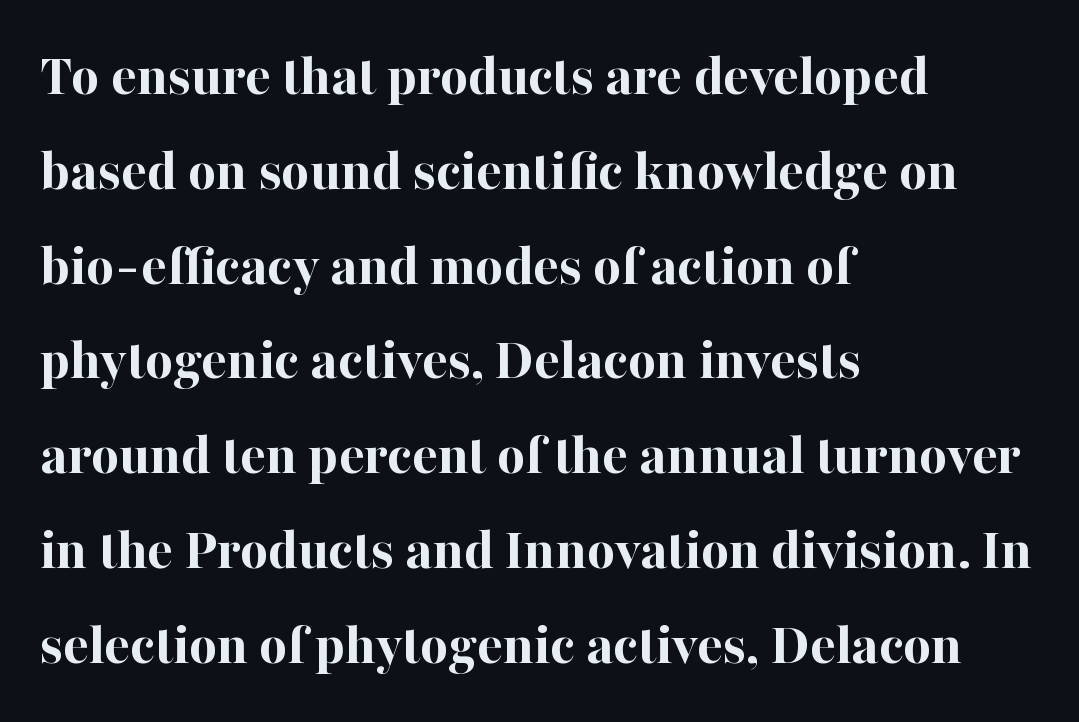
A typesetter would call this leading conventional body-copy spacing. These lines stack with their left ends in a neat column. This is serif lettering, the kind often seen in printed books. Do the characters align in a grid? No, the font is proportional. These lines were composed using upright roman letters. Chunky letters — that's bold for sure.
